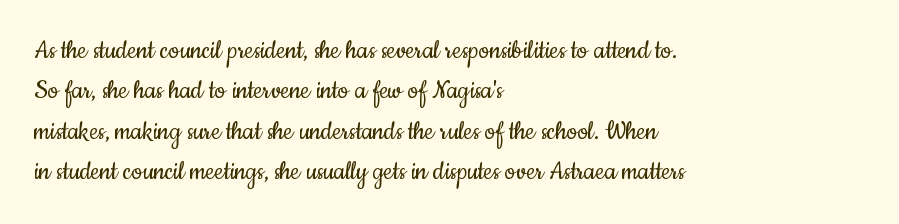
{"serif": "no", "bold": "no", "weight": "regular", "width": "condensed", "stroke_contrast": "low", "x_height": "small", "monospaced": "no", "underline": "no", "align": "left", "line_spacing": "normal", "line_spacing_ratio": 1.35, "letter_spacing": "normal", "letter_spacing_em": 0.0, "glyph_px": 30}
